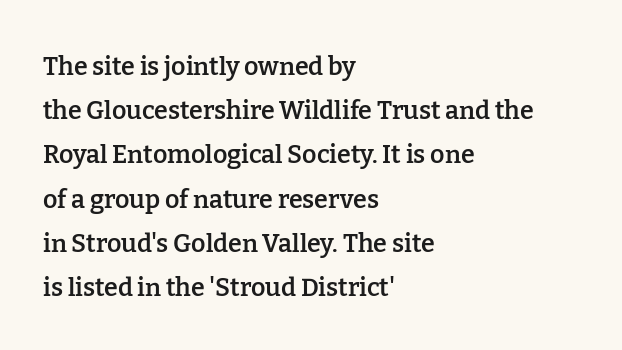
{"italic": "no", "bold": "semi", "underline": "no", "align": "left", "line_spacing_ratio": 1.77, "letter_spacing": "normal", "letter_spacing_em": 0.0, "glyph_px": 25}
